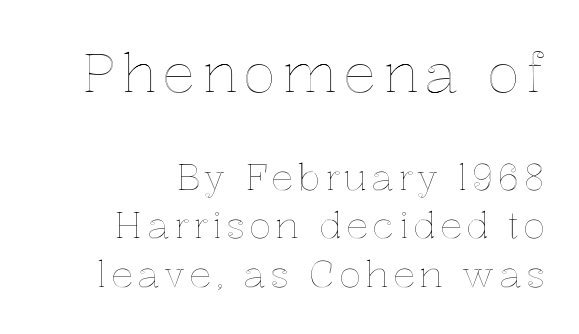
The image shows 55 px text type, upright; set right-aligned, normal line spacing (1.32x), not underlined; the first (top) block is 1.49x larger; a medium x-height.
